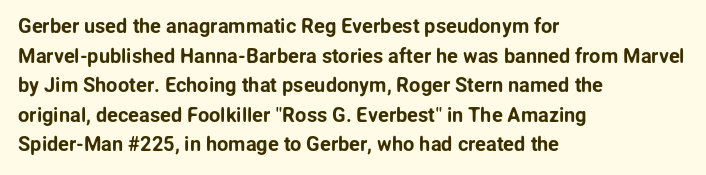
Q: Is the text italic (slanted)? A: No, it is upright.
Q: Is the text underlined? A: No.
Q: How is the paragraph aligned? A: Left-aligned.
Q: Is the spacing between letters normal or unusually wide? A: Normal.
Q: Is the spacing between lines tight, normal or loose? A: Normal.
